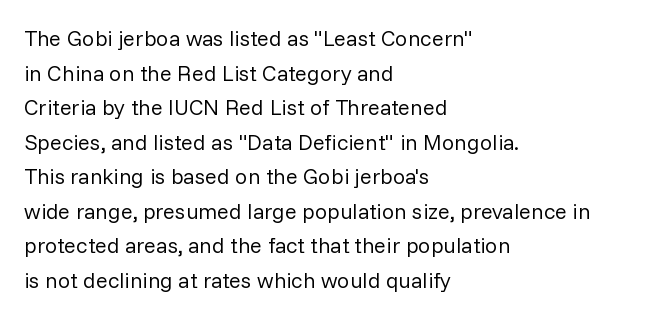
The image shows 22 px text type, upright; set left-aligned, normal line spacing (1.57x), normal letter spacing, not underlined.
